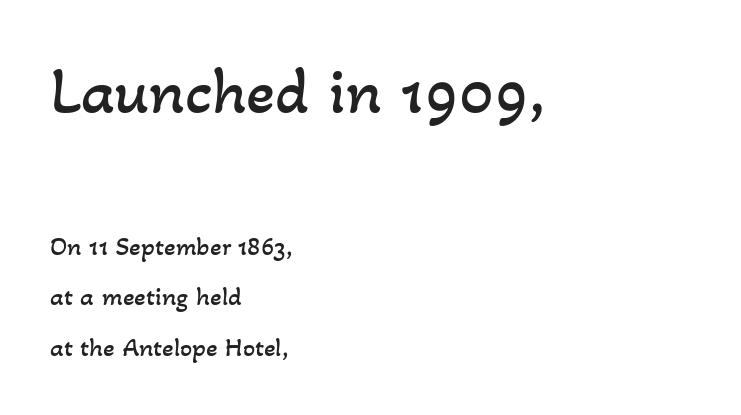
{"bold": "no", "weight": "regular", "width": "normal", "stroke_contrast": "low", "x_height": "small", "monospaced": "no", "underline": "no", "align": "left", "line_spacing_ratio": 1.88, "letter_spacing": "normal", "letter_spacing_em": 0.0, "larger_block": "first", "size_ratio": 2.48, "glyph_px": 67}
